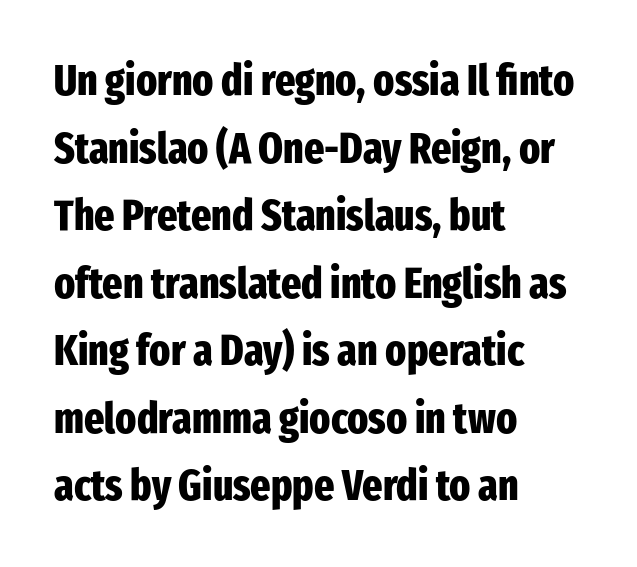
The image shows 43 px heavy, condensed sans-serif type, upright; set left-aligned, normal line spacing (1.57x), normal letter spacing, not underlined; low stroke contrast and a medium x-height.
